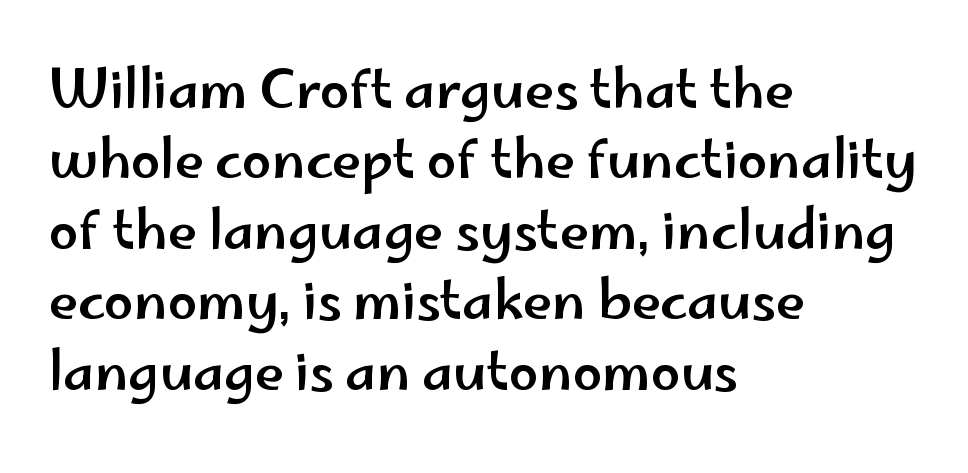
{"serif": "no", "italic": "no", "width": "wide", "stroke_contrast": "low", "x_height": "small", "monospaced": "no", "underline": "no", "align": "left", "line_spacing": "normal", "line_spacing_ratio": 1.33, "letter_spacing": "normal", "letter_spacing_em": 0.0, "glyph_px": 53}
